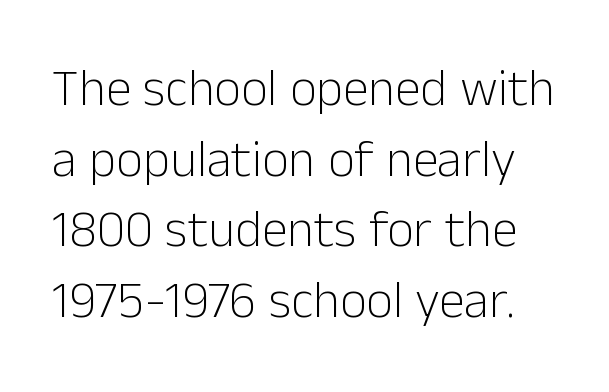
{"serif": "no", "italic": "no", "bold": "no", "weight": "light", "width": "normal", "stroke_contrast": "low", "x_height": "medium", "monospaced": "no", "underline": "no", "line_spacing": "normal", "line_spacing_ratio": 1.36, "letter_spacing": "normal", "letter_spacing_em": 0.0, "glyph_px": 52}
